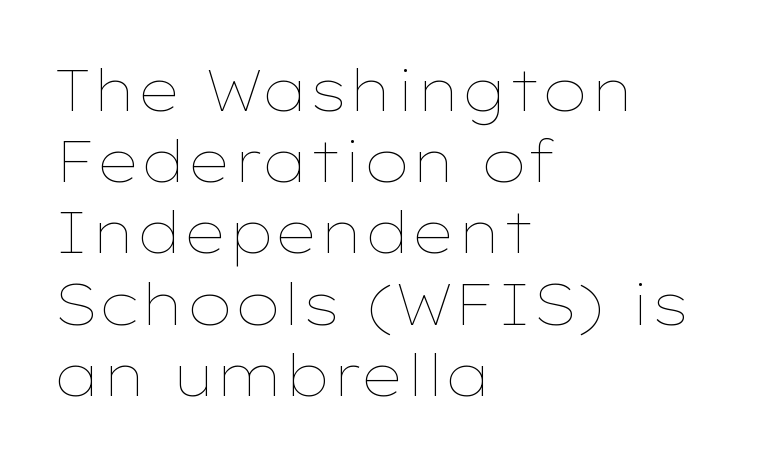
Characters follow at the spacing the type designer built in. Weight: not bold — regular or lighter. Unlike italic type, these characters show no tilt at all. Rows of type keep a routine distance in the vertical direction. Only glyphs here, with clear space below each row. This sample is left-justified, so line endings fall wherever the words run out.
